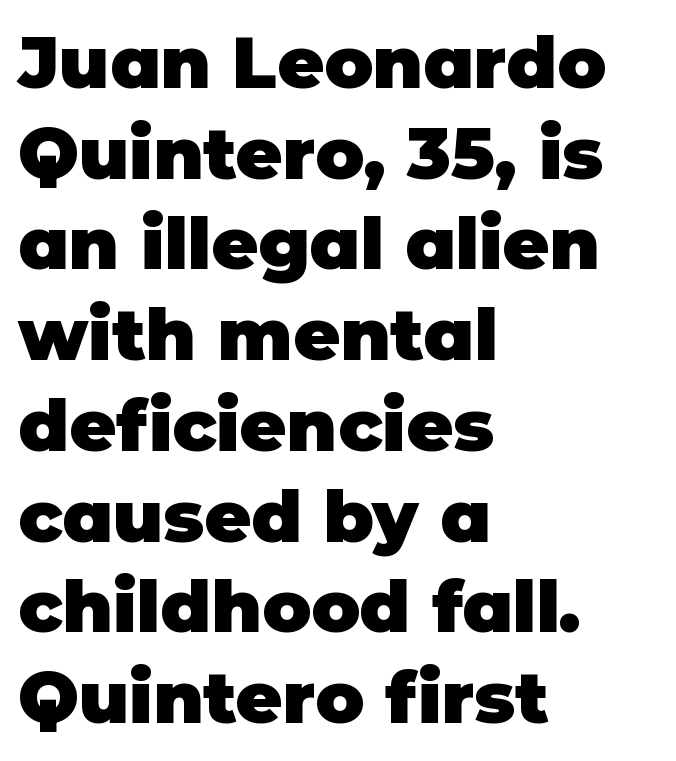
Line spacing here is normal. Typographically, this falls in the sans-serif category. Short and long lines alike share a common starting point at left. The lettering holds an erect, upright posture throughout. The characters look thick and weighty, a clear bold. Observe the ordinary spacing: letters are neighbours, not strangers.
